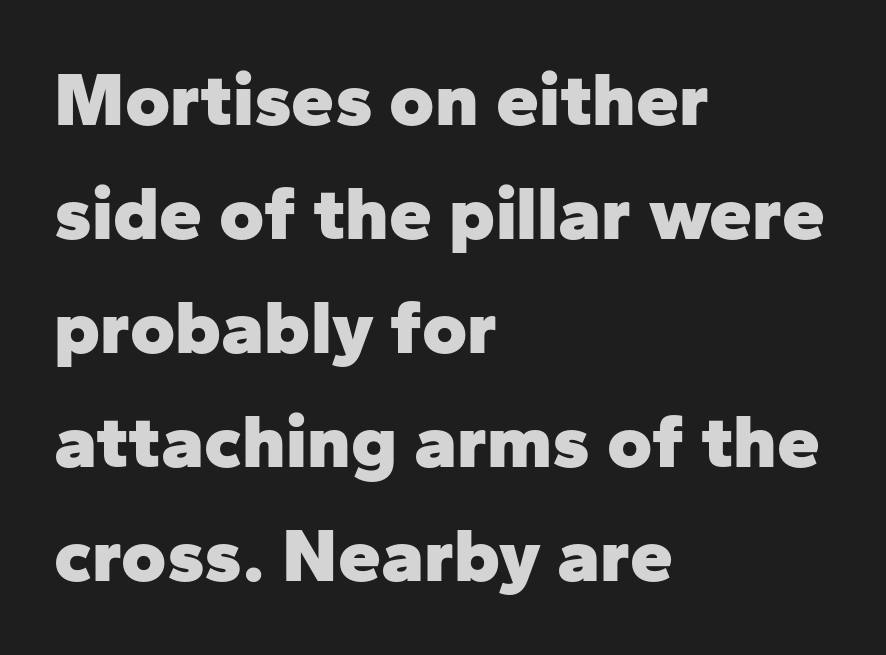
Grotesque or geometric, the face here clearly has no serifs. A classic flush-left, rag-right setting is used for this passage. You can tell it's not italic because the verticals are truly vertical. In terms of leading, this rendering sits right in the middle.
